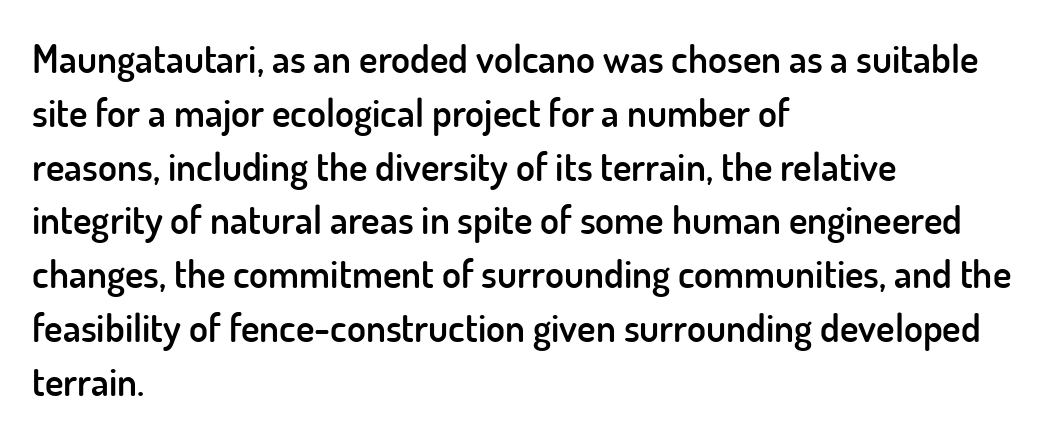
There is no visible air inserted between adjacent glyphs. Normally led — the rows are evenly, conventionally spaced. Do the characters align in a grid? No, the font is proportional. Is the type bold? Partly — it's a semibold, heavier than regular but not fully bold. Quick note: underline off.
